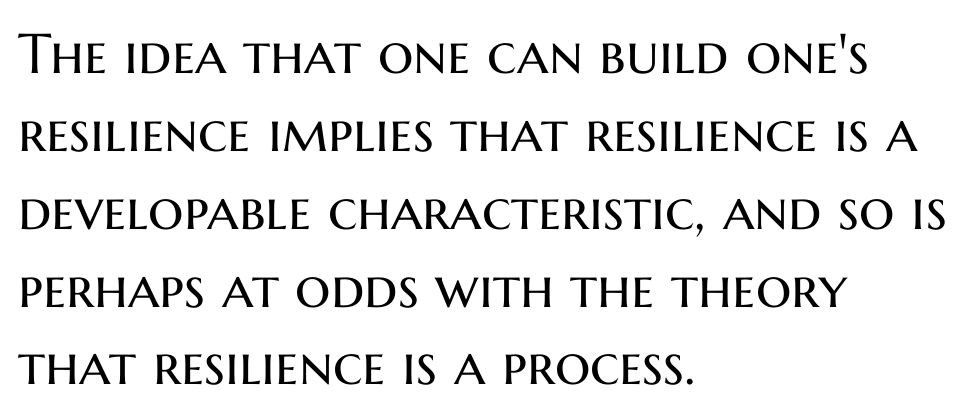
{"serif": "no", "italic": "no", "bold": "no", "weight": "regular", "width": "normal", "stroke_contrast": "medium", "x_height": "medium", "monospaced": "no", "underline": "no", "align": "left", "line_spacing": "normal", "line_spacing_ratio": 1.39, "letter_spacing": "normal", "letter_spacing_em": 0.0, "glyph_px": 56}
